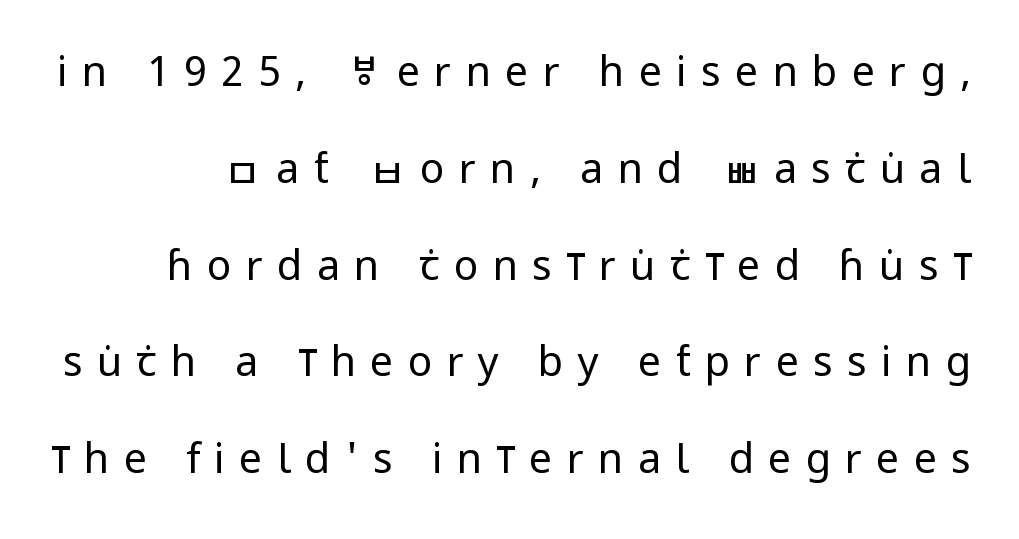
Q: Is the text bold? A: No.
Q: Is the text italic (slanted)? A: No, it is upright.
Q: Is the typeface a serif or a sans-serif typeface? A: Sans-serif.
Q: Is the text underlined? A: No.
Q: Is the spacing between letters normal or unusually wide? A: Unusually wide.
Q: Is the spacing between lines tight, normal or loose? A: Loose.
Q: Width (condensed, normal, or wide)? A: Condensed.
Q: Stroke contrast? A: Low.
Q: x-height? A: Large.
Q: Monospaced? A: No.
